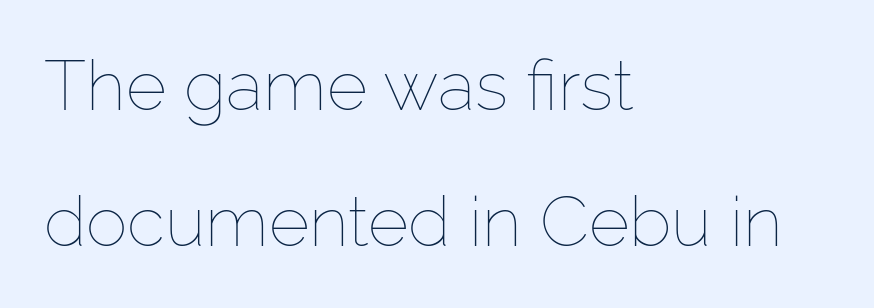
The image shows 70 px thin type, upright; set left-aligned, loose line spacing (1.95x), normal letter spacing, not underlined; low stroke contrast and a medium x-height.
